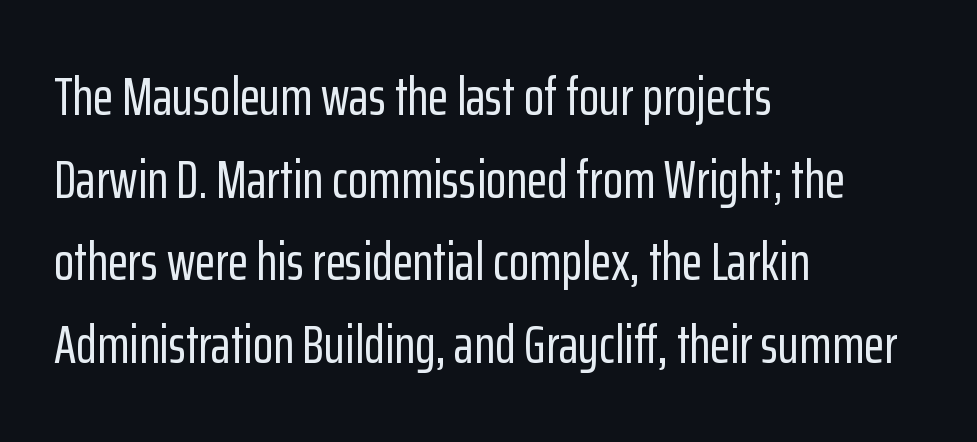
Q: Is the text italic (slanted)? A: No, it is upright.
Q: Is the typeface a serif or a sans-serif typeface? A: Sans-serif.
Q: Is the text underlined? A: No.
Q: How is the paragraph aligned? A: Left-aligned.
Q: Is the spacing between letters normal or unusually wide? A: Normal.
Q: Is the spacing between lines tight, normal or loose? A: Normal.
Q: Width (condensed, normal, or wide)? A: Condensed.
Q: Stroke contrast? A: Low.
Q: x-height? A: Medium.
Q: Monospaced? A: No.
